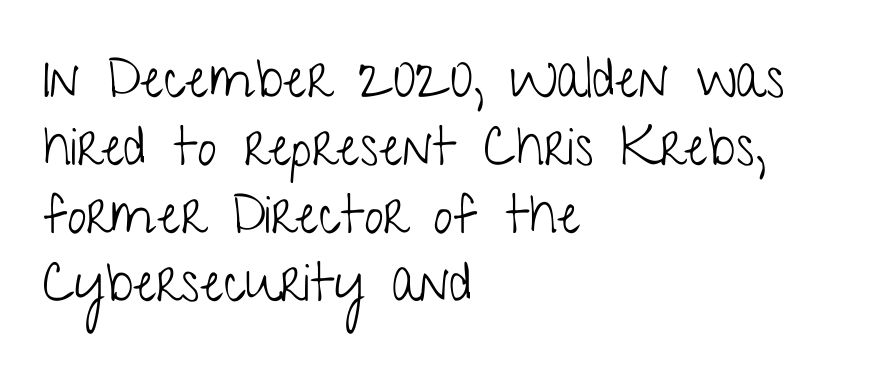
Unlike italic type, these characters show no tilt at all. The area under the type is left untouched. Words appear dense and cohesive because spacing is normal. The typesetting does not lean heavy: it is not bold. Think of a printed novel: that variable character pitch is what you see here. Short and long lines alike share a common starting point at left.
